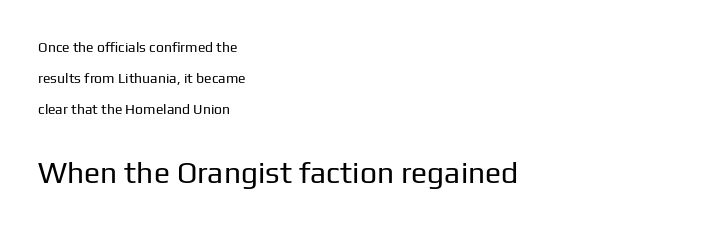
Q: Is the text bold? A: No.
Q: Is the text italic (slanted)? A: No, it is upright.
Q: Is the typeface a serif or a sans-serif typeface? A: Sans-serif.
Q: Is the text underlined? A: No.
Q: How is the paragraph aligned? A: Left-aligned.
Q: Is the spacing between letters normal or unusually wide? A: Normal.
Q: Is the spacing between lines tight, normal or loose? A: Loose.
Q: Which block of text is set in a larger size, the first (top) or the second (bottom)? A: The second (bottom) one.
Q: Width (condensed, normal, or wide)? A: Normal.
Q: Stroke contrast? A: Low.
Q: x-height? A: Medium.
Q: Monospaced? A: No.
